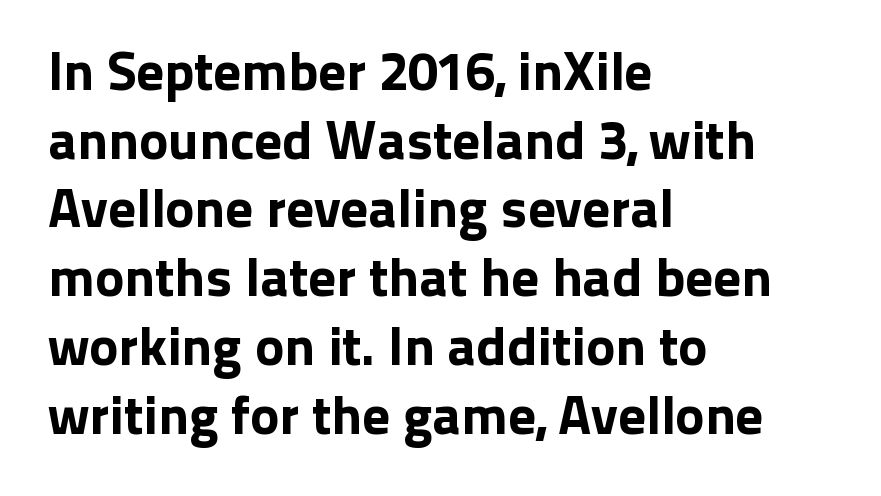
Each letter's strokes conclude bluntly, with no projecting serifs. Here the designer chose a conventional face with non-uniform glyph widths. Is there much room between lines? A standard amount, neither cramped nor airy. Notice how the passage keeps a crisp vertical edge on the left only.
